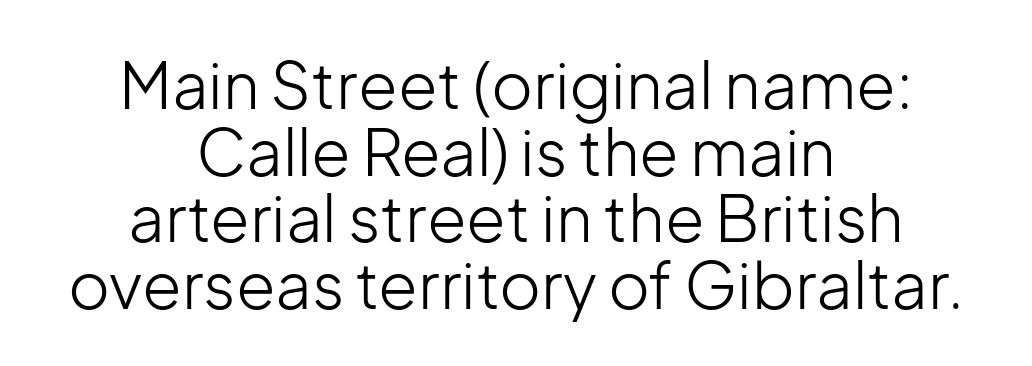
Clear beneath every line of the passage. Each new line begins almost immediately beneath the previous one. The passage shown is not bold in any degree. Regarding serifs, this sample does without them.
